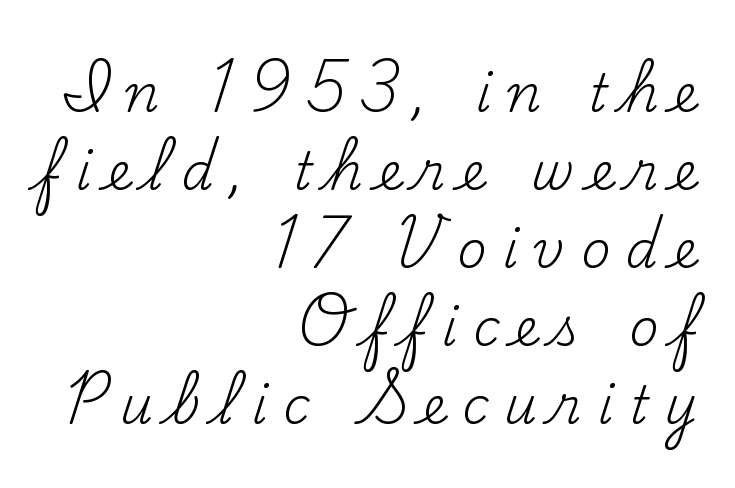
Q: Is the text bold? A: No.
Q: Is the text italic (slanted)? A: Yes.
Q: Is the typeface a serif or a sans-serif typeface? A: Serif.
Q: Is the text underlined? A: No.
Q: How is the paragraph aligned? A: Right-aligned.
Q: Is the spacing between letters normal or unusually wide? A: Unusually wide.
Q: Is the spacing between lines tight, normal or loose? A: Normal.
Q: Width (condensed, normal, or wide)? A: Normal.
Q: Stroke contrast? A: Medium.
Q: x-height? A: Small.
Q: Monospaced? A: No.
